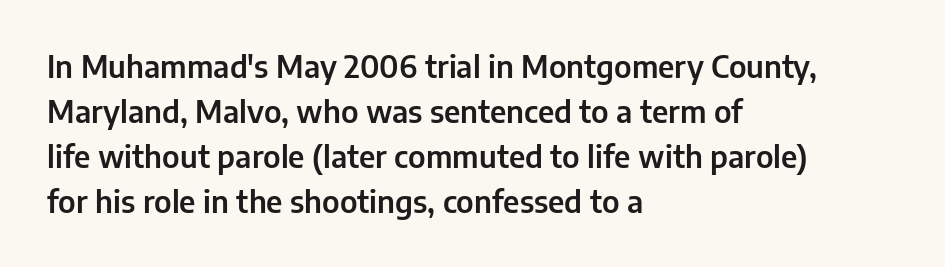
Q: Is the text italic (slanted)? A: No, it is upright.
Q: Is the typeface a serif or a sans-serif typeface? A: Sans-serif.
Q: Is the text underlined? A: No.
Q: How is the paragraph aligned? A: Left-aligned.
Q: Is the spacing between letters normal or unusually wide? A: Normal.
Q: Is the spacing between lines tight, normal or loose? A: Normal.
Q: Width (condensed, normal, or wide)? A: Normal.
Q: Stroke contrast? A: Low.
Q: x-height? A: Medium.
Q: Monospaced? A: No.
